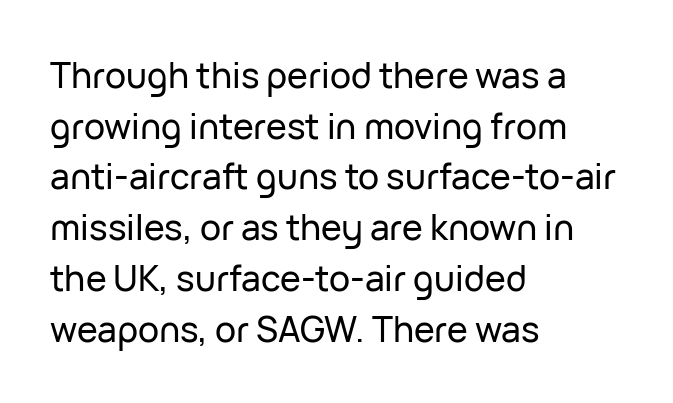
The image shows 35 px sans-serif type, upright; set left-aligned, normal line spacing (1.45x), normal letter spacing, not underlined; low stroke contrast and a medium x-height.
